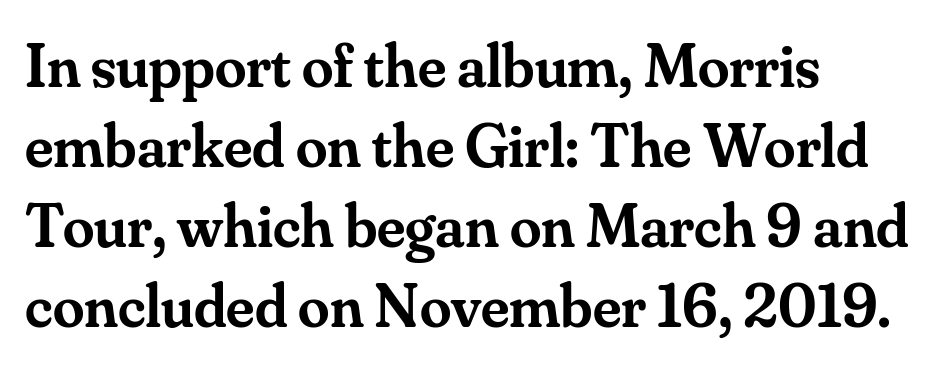
In terms of weight, the rendering is demibold, just under bold. A typesetter would call this leading conventional body-copy spacing. Check where the strokes stop: tiny serifs finish them off. The letters advance in unequal steps, a hallmark of proportional type.
